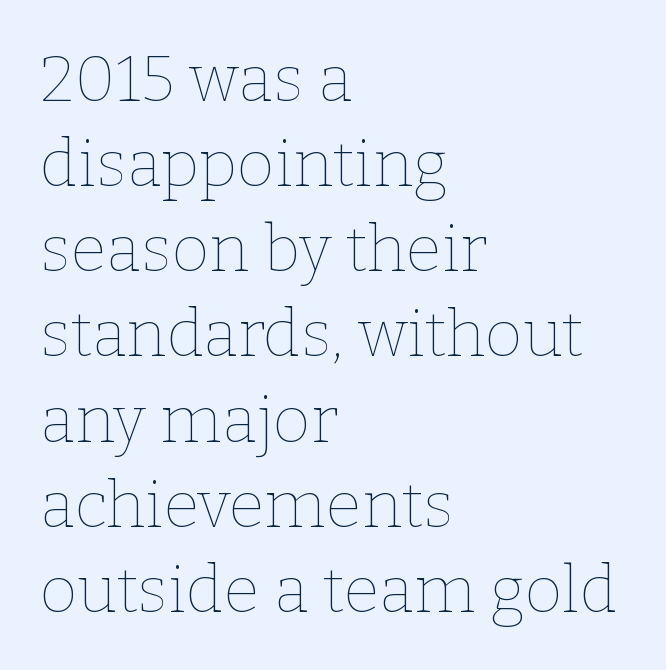
The image shows 65 px thin type, upright; set left-aligned, normal line spacing (1.31x), normal letter spacing, not underlined; low stroke contrast and a medium x-height.
